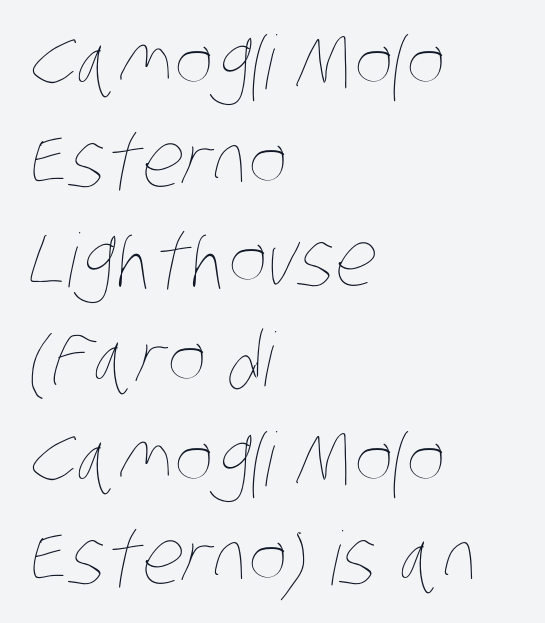
The image shows 74 px thin, condensed type; set left-aligned, normal line spacing (1.34x), normal letter spacing, not underlined; low stroke contrast and a large x-height.
